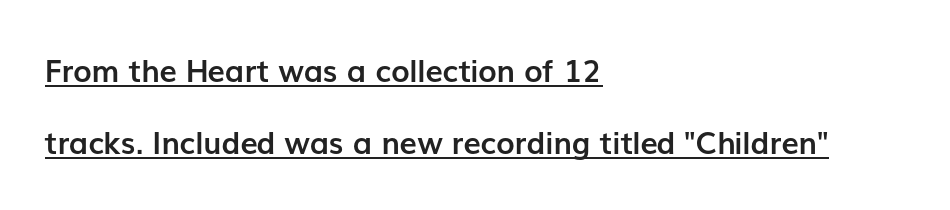
The image shows 31 px semibold sans-serif type, upright; set left-aligned, loose line spacing (2.33x), normal letter spacing, underlined; low stroke contrast and a medium x-height.
